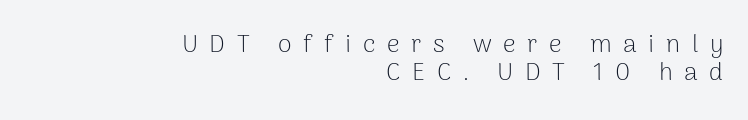
Q: Is the text bold? A: No.
Q: Is the text italic (slanted)? A: No, it is upright.
Q: Is the text underlined? A: No.
Q: How is the paragraph aligned? A: Right-aligned.
Q: Is the spacing between letters normal or unusually wide? A: Unusually wide.
Q: Is the spacing between lines tight, normal or loose? A: Tight.
